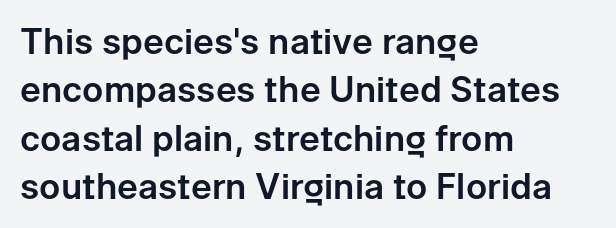
{"serif": "no", "italic": "no", "width": "normal", "stroke_contrast": "low", "x_height": "medium", "monospaced": "no", "underline": "no", "align": "left", "line_spacing": "normal", "line_spacing_ratio": 1.38, "letter_spacing": "normal", "letter_spacing_em": 0.0, "glyph_px": 35}
